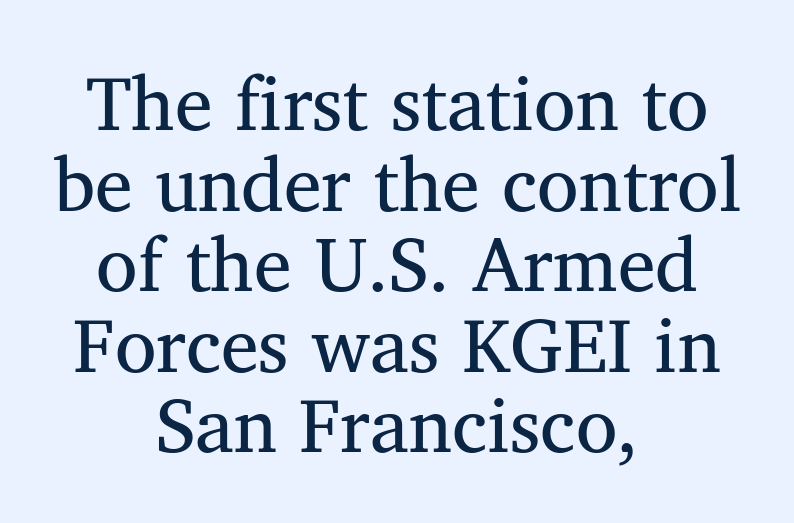
The image shows 76 px serif type; set centered, tight line spacing (1.06x), normal letter spacing, not underlined; medium stroke contrast and a medium x-height.
